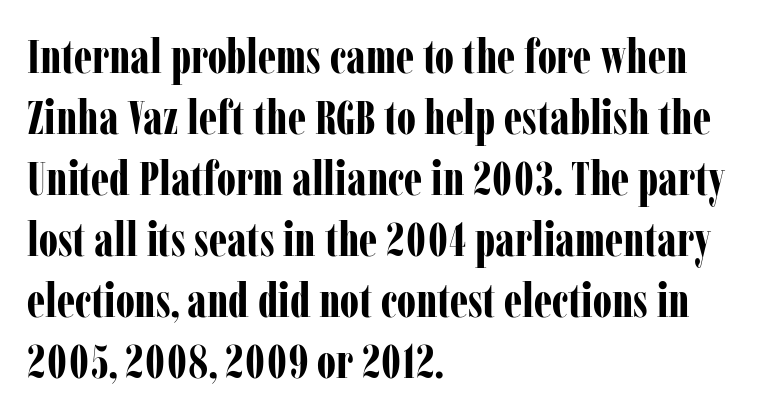
{"serif": "yes", "italic": "no", "bold": "yes", "weight": "bold", "width": "condensed", "stroke_contrast": "low", "x_height": "medium", "monospaced": "no", "underline": "no", "align": "left", "line_spacing": "normal", "line_spacing_ratio": 1.27, "letter_spacing": "normal", "letter_spacing_em": 0.0, "glyph_px": 48}
